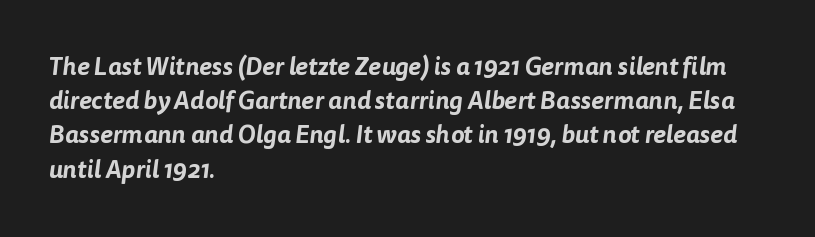
The image shows 25 px text type; set left-aligned, normal line spacing (1.37x), normal letter spacing, not underlined.
